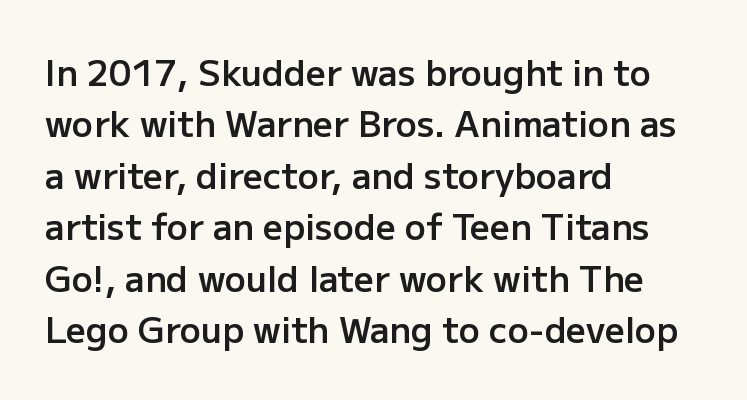
{"serif": "no", "italic": "no", "bold": "semi", "weight": "semibold", "width": "normal", "stroke_contrast": "low", "x_height": "medium", "monospaced": "no", "underline": "no", "align": "left", "line_spacing": "normal", "line_spacing_ratio": 1.47, "letter_spacing": "normal", "letter_spacing_em": 0.0, "glyph_px": 35}
